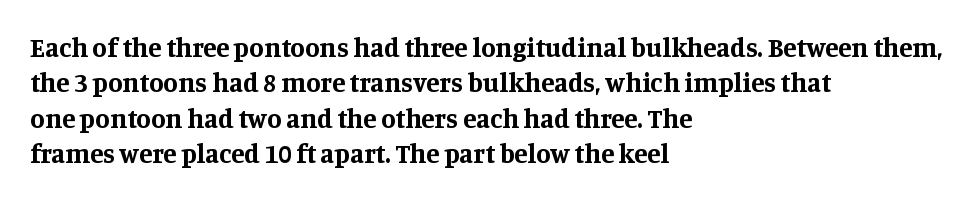
A clean baseline with only descenders dipping below it. These lines stack with their left ends in a neat column. Regular leading. Pretty heavy lettering here — definitely bold. Does extra space separate the letters? No, they use regular spacing.
